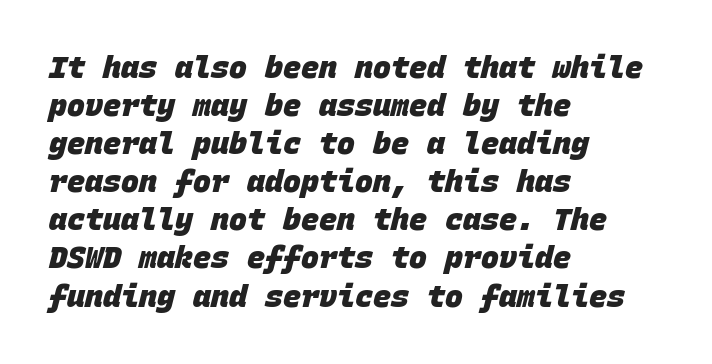
The image shows 30 px heavy sans-serif type, monospaced; set left-aligned, normal line spacing (1.27x), normal letter spacing, not underlined; low stroke contrast and a large x-height.
